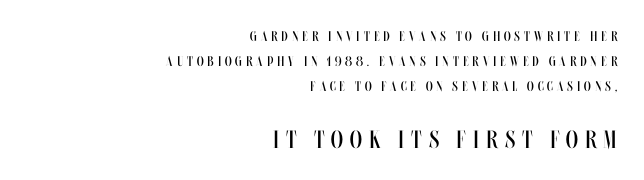
{"italic": "no", "bold": "no", "underline": "no", "align": "right", "line_spacing_ratio": 1.8, "letter_spacing": "wide", "letter_spacing_em": 0.28, "larger_block": "second", "size_ratio": 1.79, "glyph_px": 25}
